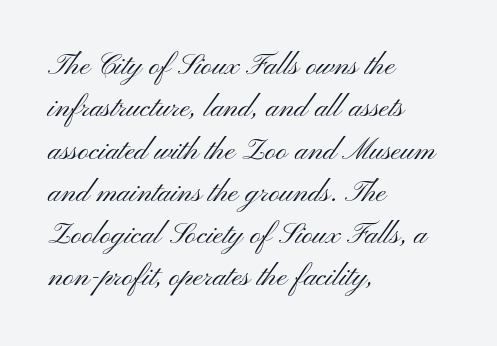
This reads as an unemphasized weight, regular at the heaviest. Observe the ordinary spacing: letters are neighbours, not strangers. Font category for this specimen: sans-serif.
